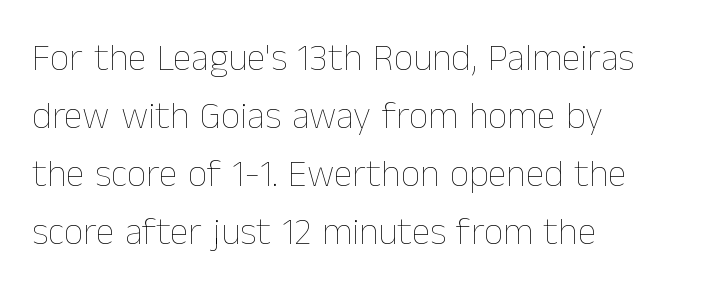
{"italic": "no", "bold": "no", "weight": "thin", "width": "normal", "stroke_contrast": "low", "x_height": "medium", "monospaced": "no", "underline": "no", "align": "left", "line_spacing": "normal", "line_spacing_ratio": 1.53, "letter_spacing": "normal", "letter_spacing_em": 0.0, "glyph_px": 38}
